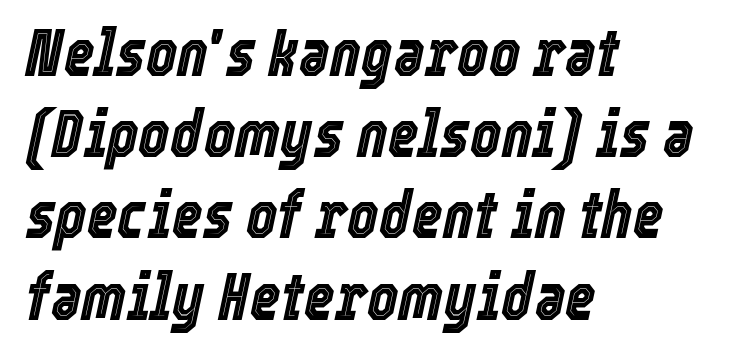
{"italic": "yes", "lean": "right", "slant_degrees": 12, "width": "condensed", "x_height": "medium", "monospaced": "no", "underline": "no", "align": "left", "line_spacing_ratio": 1.23, "letter_spacing": "normal", "letter_spacing_em": 0.0, "glyph_px": 66}
